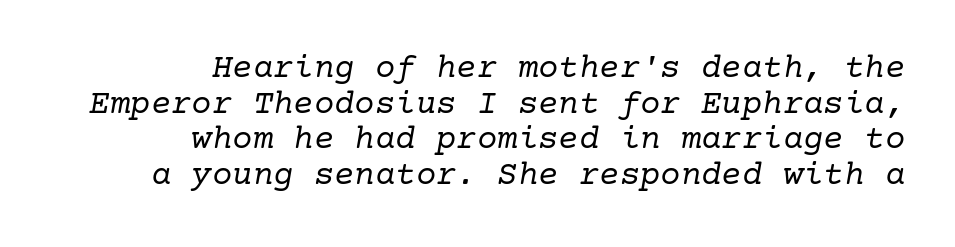
Q: Is the text bold? A: No.
Q: Is the text italic (slanted)? A: Yes, it leans right by about 10 degrees.
Q: Is the typeface a serif or a sans-serif typeface? A: Serif.
Q: Is the text underlined? A: No.
Q: How is the paragraph aligned? A: Right-aligned.
Q: Is the spacing between letters normal or unusually wide? A: Normal.
Q: Is the spacing between lines tight, normal or loose? A: Tight.
Q: Width (condensed, normal, or wide)? A: Normal.
Q: Stroke contrast? A: Low.
Q: x-height? A: Medium.
